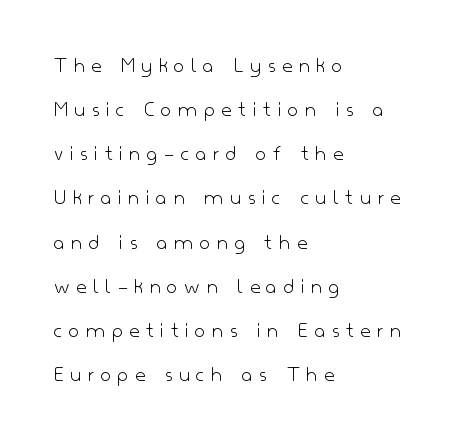
{"italic": "no", "bold": "no", "underline": "no", "align": "left", "line_spacing": "loose", "line_spacing_ratio": 1.92, "letter_spacing": "wide", "letter_spacing_em": 0.29, "glyph_px": 23}
